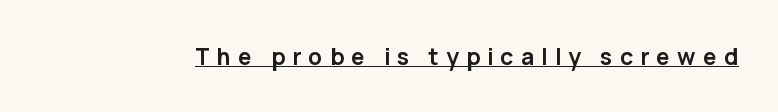
The image shows 23 px bold type, upright; set unusually wide letter spacing (+0.31 em), underlined.
